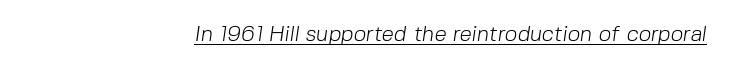
The image shows 22 px text type; set normal letter spacing, underlined.
